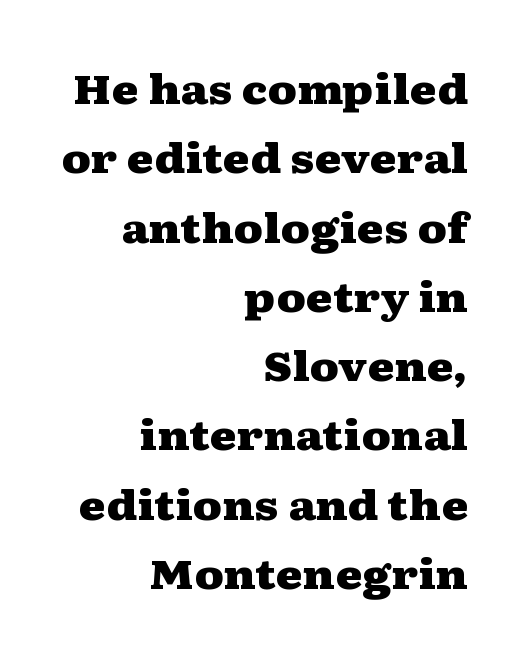
The image shows 41 px heavy, wide serif type, upright; set right-aligned, normal line spacing (1.69x), normal letter spacing, not underlined; medium stroke contrast and a medium x-height.
